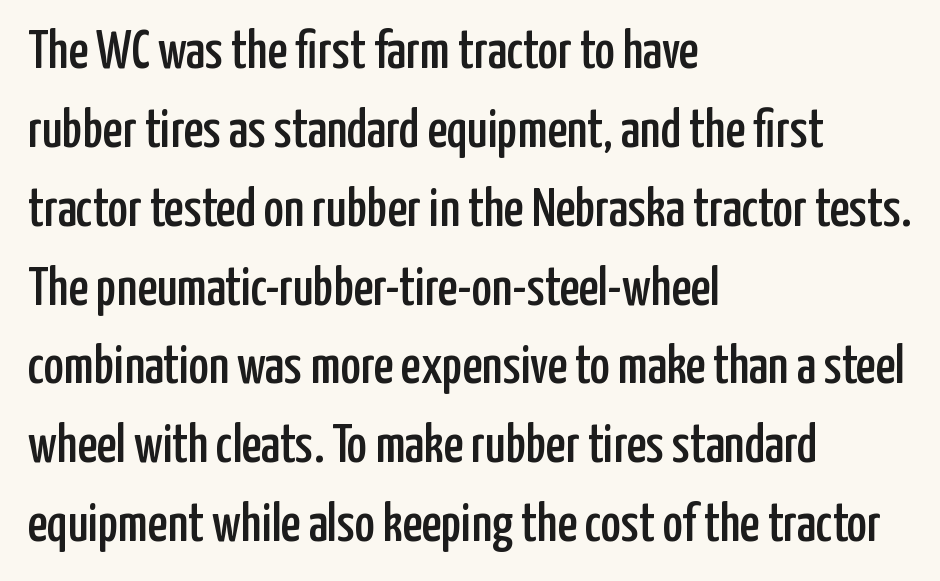
Q: Is the text italic (slanted)? A: No, it is upright.
Q: Is the typeface a serif or a sans-serif typeface? A: Sans-serif.
Q: Is the text underlined? A: No.
Q: How is the paragraph aligned? A: Left-aligned.
Q: Is the spacing between letters normal or unusually wide? A: Normal.
Q: Is the spacing between lines tight, normal or loose? A: Normal.
Q: Width (condensed, normal, or wide)? A: Condensed.
Q: Stroke contrast? A: Low.
Q: x-height? A: Medium.
Q: Monospaced? A: No.
